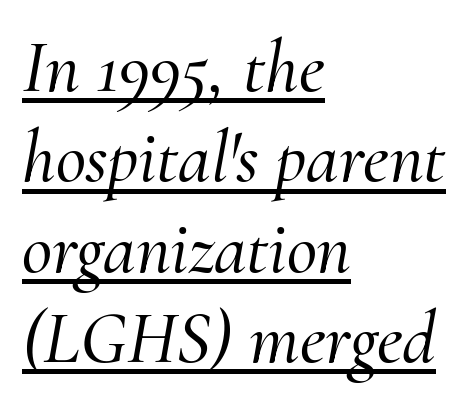
{"serif": "yes", "italic": "yes", "lean": "right", "slant_degrees": 10, "width": "normal", "stroke_contrast": "medium", "x_height": "small", "monospaced": "no", "underline": "yes", "align": "left", "line_spacing_ratio": 1.22, "letter_spacing": "normal", "letter_spacing_em": 0.0, "glyph_px": 74}
